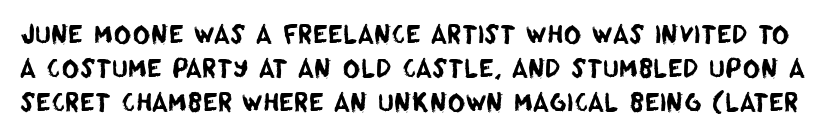
Look at the tracking — it's just the regular setting, nothing added. The rows are spaced the way most documents space them. Underlining? Definitely not there.
